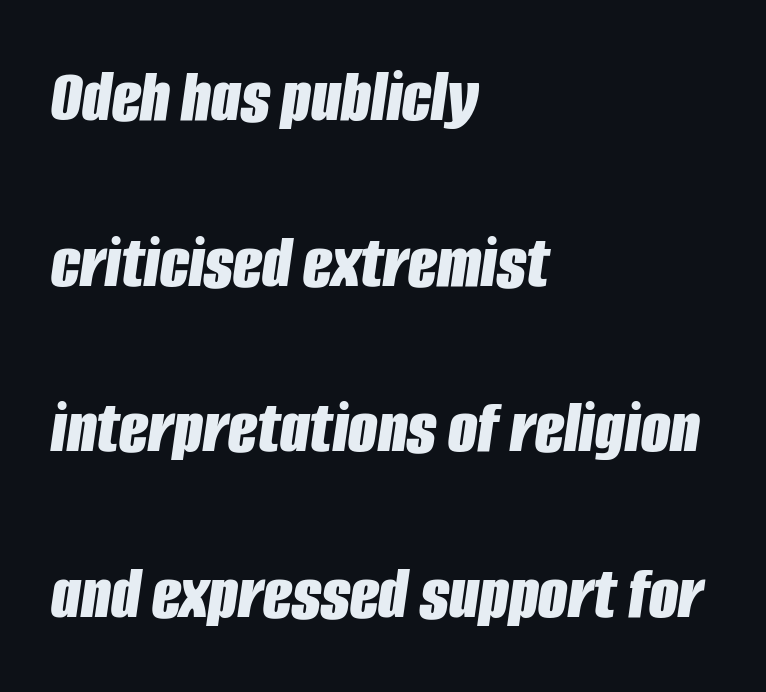
Q: Is the text bold? A: Yes.
Q: Is the text italic (slanted)? A: Yes, it leans right by about 8 degrees.
Q: Is the text underlined? A: No.
Q: How is the paragraph aligned? A: Left-aligned.
Q: Is the spacing between letters normal or unusually wide? A: Normal.
Q: Is the spacing between lines tight, normal or loose? A: Loose.
Q: Width (condensed, normal, or wide)? A: Condensed.
Q: Stroke contrast? A: Low.
Q: x-height? A: Large.
Q: Monospaced? A: No.
